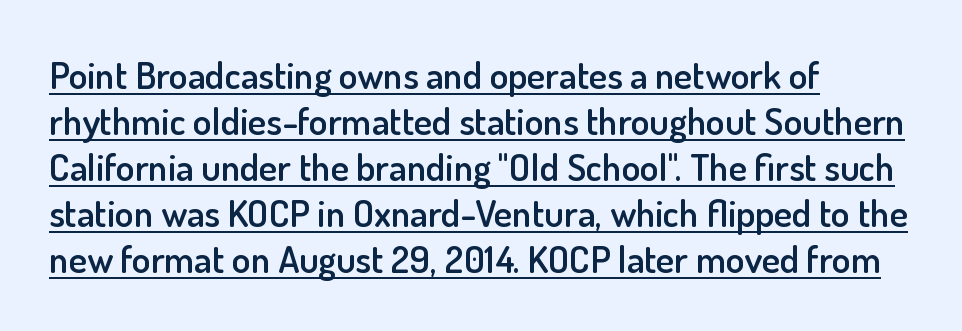
The gaps between neighbouring characters are ordinary and unremarkable. Do the characters align in a grid? No, the font is proportional. The paragraph has a hard left edge and a soft right edge. These words are printed semibold, heavier than regular yet not bold.
